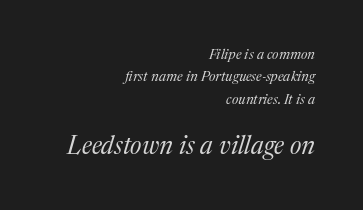
Q: Is the text bold? A: No.
Q: Is the text italic (slanted)? A: Yes, it leans right by about 17 degrees.
Q: Is the text underlined? A: No.
Q: How is the paragraph aligned? A: Right-aligned.
Q: Is the spacing between letters normal or unusually wide? A: Normal.
Q: Is the spacing between lines tight, normal or loose? A: Normal.
Q: Which block of text is set in a larger size, the first (top) or the second (bottom)? A: The second (bottom) one.
